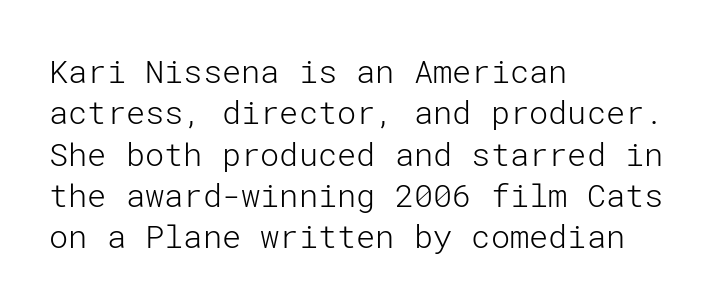
The rendering shows plain stroke endings on the letterforms — a sans-serif design. Is this a heavy cut? Hardly; it is regular or lighter. The baseline area is clear. Layout note: lines flush left.
